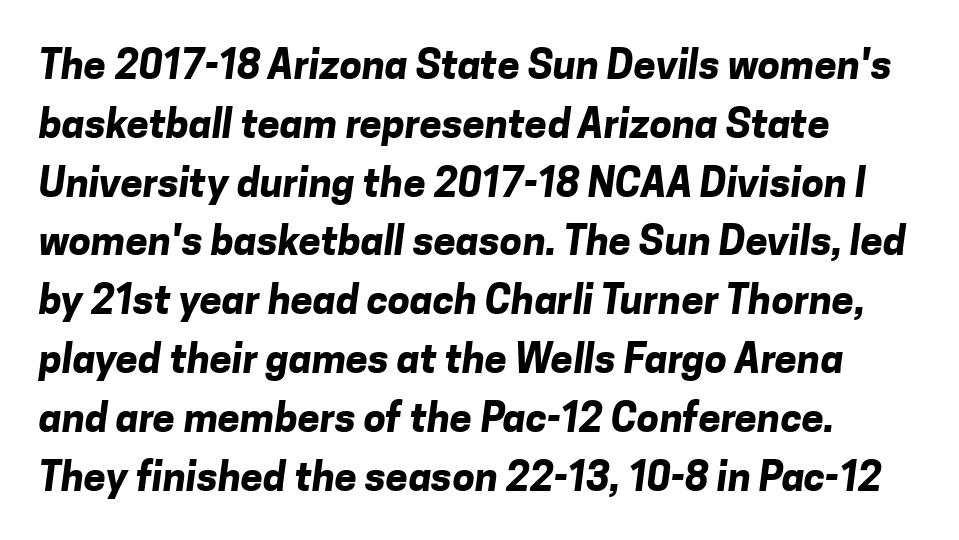
The image shows 40 px bold sans-serif type; set left-aligned, normal line spacing (1.47x), normal letter spacing, not underlined; low stroke contrast and a medium x-height.
